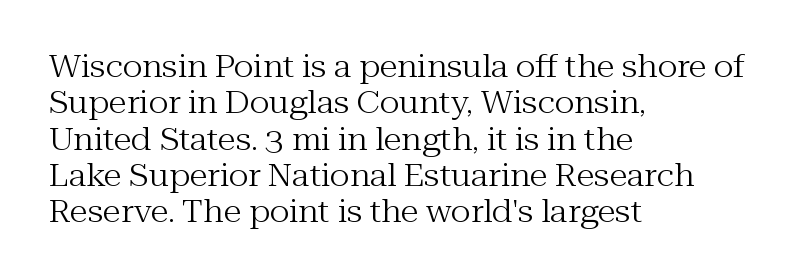
Q: Is the text bold? A: No.
Q: Is the text italic (slanted)? A: No, it is upright.
Q: Is the typeface a serif or a sans-serif typeface? A: Serif.
Q: Is the text underlined? A: No.
Q: How is the paragraph aligned? A: Left-aligned.
Q: Is the spacing between letters normal or unusually wide? A: Normal.
Q: Width (condensed, normal, or wide)? A: Normal.
Q: Stroke contrast? A: Medium.
Q: x-height? A: Medium.
Q: Monospaced? A: No.
